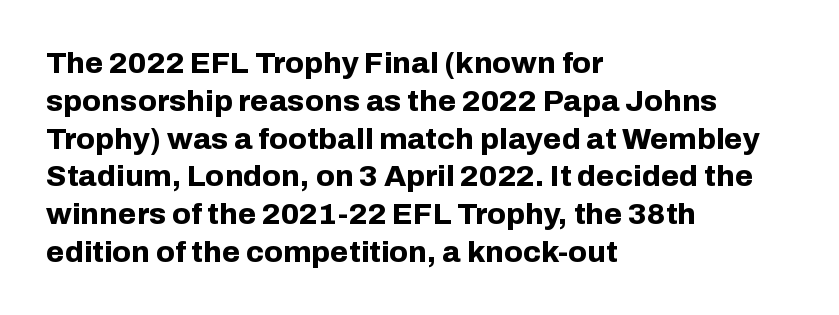
{"serif": "no", "italic": "no", "bold": "yes", "weight": "bold", "width": "normal", "stroke_contrast": "low", "x_height": "medium", "monospaced": "no", "underline": "no", "align": "left", "line_spacing": "normal", "line_spacing_ratio": 1.26, "letter_spacing": "normal", "letter_spacing_em": 0.0, "glyph_px": 30}
